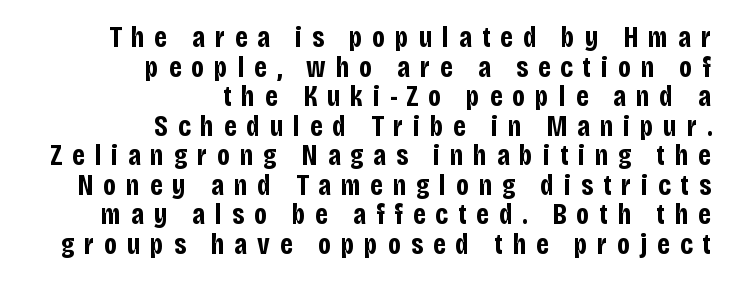
{"serif": "no", "italic": "no", "bold": "yes", "weight": "bold", "width": "condensed", "stroke_contrast": "low", "x_height": "large", "monospaced": "no", "underline": "no", "align": "right", "line_spacing": "tight", "line_spacing_ratio": 1.02, "letter_spacing": "wide", "letter_spacing_em": 0.34, "glyph_px": 29}
